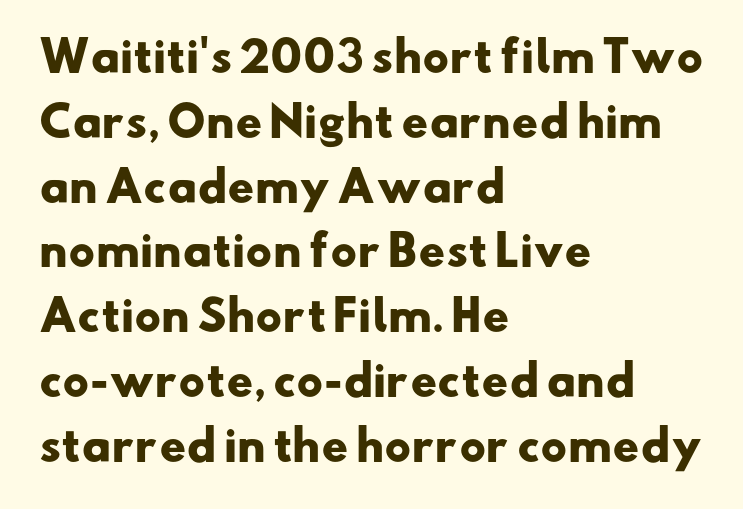
{"serif": "no", "bold": "yes", "weight": "heavy", "width": "wide", "stroke_contrast": "low", "x_height": "small", "monospaced": "no", "underline": "no", "align": "left", "line_spacing": "normal", "line_spacing_ratio": 1.58, "letter_spacing": "normal", "letter_spacing_em": 0.0, "glyph_px": 41}
